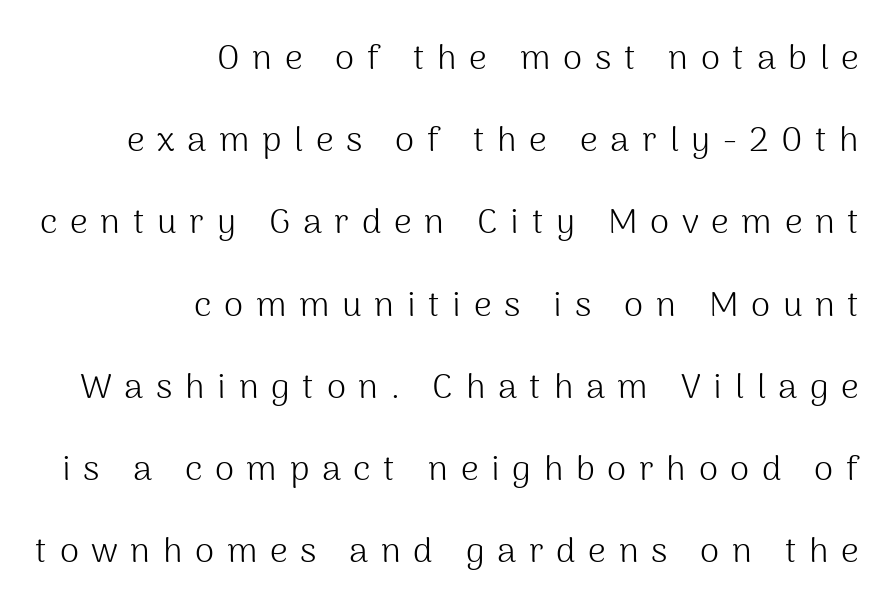
Leading is clearly above the norm, producing a sparse column. Do the characters align in a grid? No, the font is proportional. Observe the absence of serifs on each vertical stroke in this sample. Compared with typical body copy, the letter spacing here is much looser. Nope, not italic — everything's standing straight.
